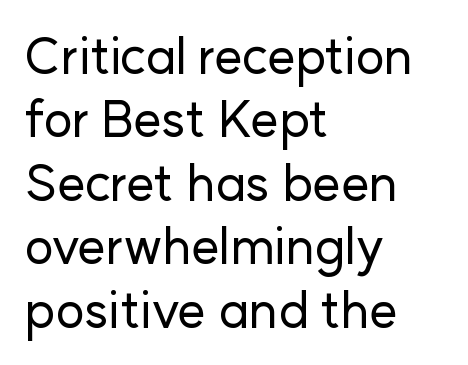
{"serif": "no", "italic": "no", "width": "normal", "stroke_contrast": "low", "x_height": "medium", "monospaced": "no", "underline": "no", "align": "left", "line_spacing": "normal", "line_spacing_ratio": 1.27, "letter_spacing": "normal", "letter_spacing_em": 0.0, "glyph_px": 50}
